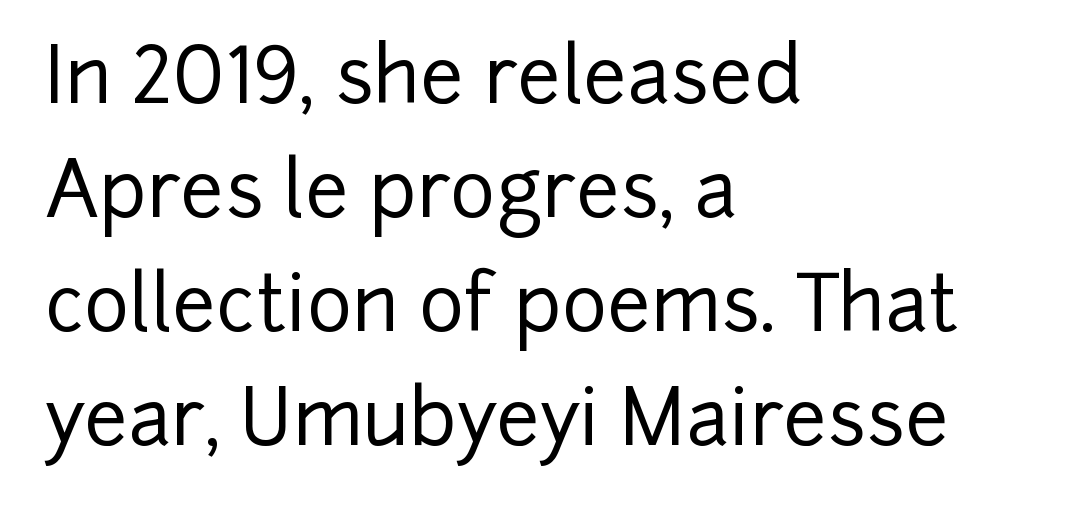
The image shows 77 px sans-serif type, upright; set left-aligned, normal line spacing (1.48x), normal letter spacing, not underlined; low stroke contrast and a medium x-height.
